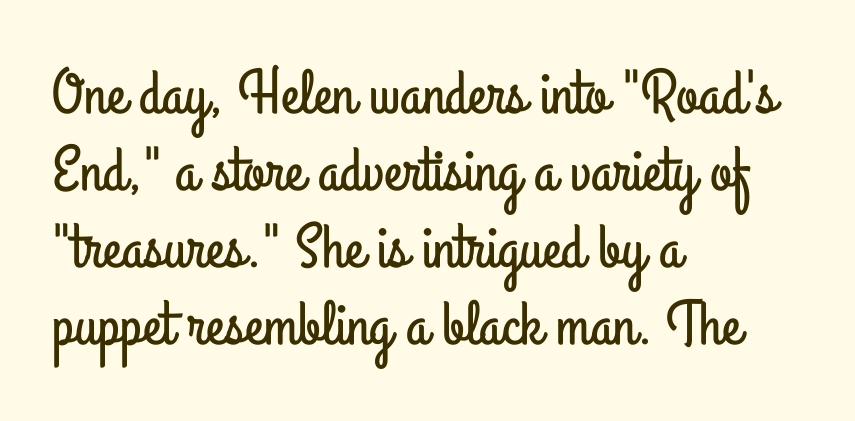
The letters stand upright; this is a roman face. This sample has the flowing, uneven cadence of proportional lettering. The rendering keeps characters at their native spacing. Each line starts at the same left margin while the right side varies. The area under the type is left untouched.
